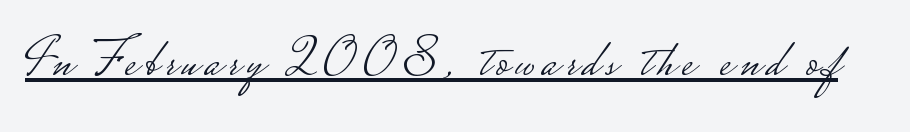
{"serif": "no", "bold": "no", "weight": "light", "width": "wide", "stroke_contrast": "low", "monospaced": "no", "underline": "yes", "glyph_px": 53}
